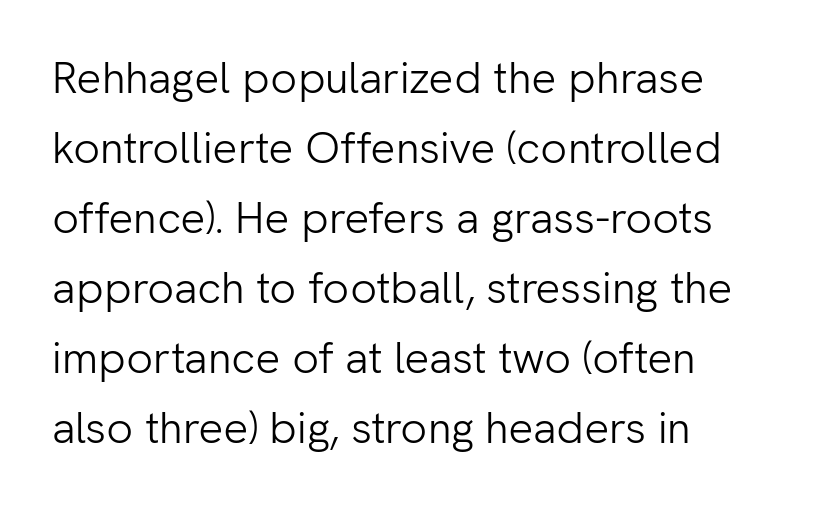
Q: Is the text bold? A: No.
Q: Is the text italic (slanted)? A: No, it is upright.
Q: Is the typeface a serif or a sans-serif typeface? A: Sans-serif.
Q: Is the text underlined? A: No.
Q: How is the paragraph aligned? A: Left-aligned.
Q: Is the spacing between letters normal or unusually wide? A: Normal.
Q: Is the spacing between lines tight, normal or loose? A: Normal.
Q: Width (condensed, normal, or wide)? A: Normal.
Q: Stroke contrast? A: Low.
Q: x-height? A: Medium.
Q: Monospaced? A: No.
